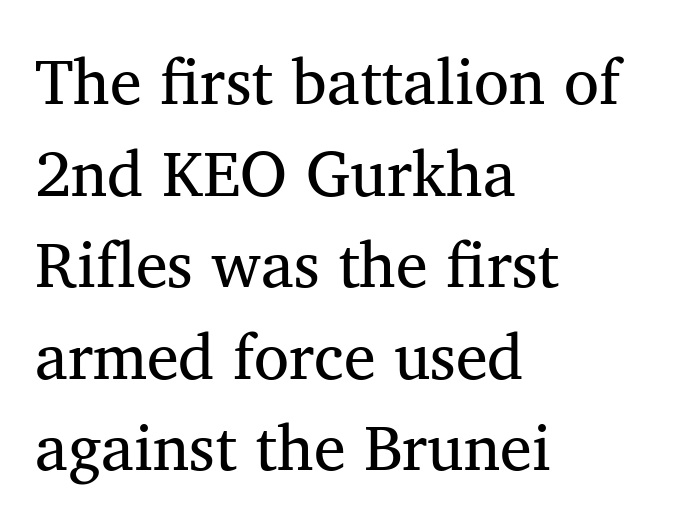
The image shows 64 px regular-weight serif type, upright; set left-aligned, normal line spacing (1.43x), normal letter spacing, not underlined; medium stroke contrast and a medium x-height.
